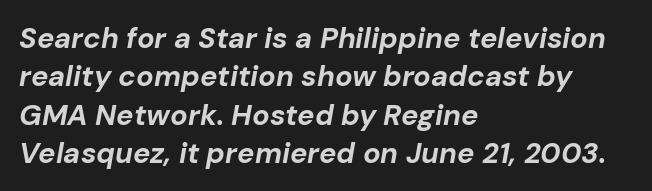
{"italic": "yes", "lean": "right", "slant_degrees": 10, "bold": "yes", "weight": "bold", "width": "normal", "stroke_contrast": "low", "x_height": "medium", "monospaced": "no", "underline": "no", "align": "left", "line_spacing": "normal", "line_spacing_ratio": 1.32, "letter_spacing": "normal", "letter_spacing_em": 0.0, "glyph_px": 29}
